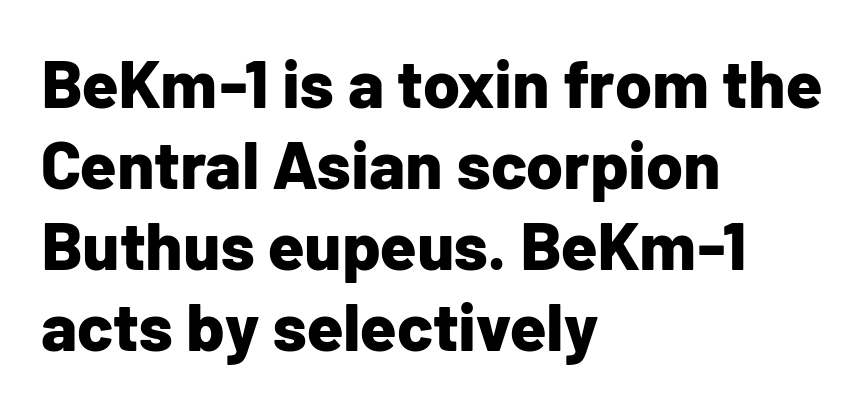
The image shows 67 px bold sans-serif type, upright; set left-aligned, line spacing 1.21x, normal letter spacing, not underlined; low stroke contrast and a medium x-height.
